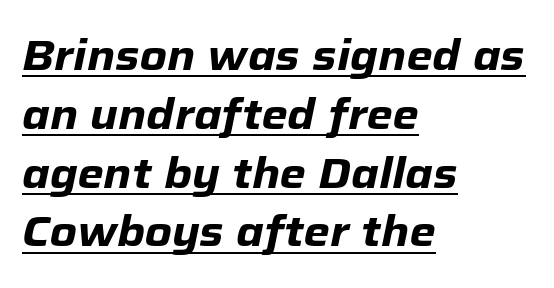
The image shows 42 px heavy type, italic (leaning right); set left-aligned, normal line spacing (1.4x), normal letter spacing, underlined; low stroke contrast and a medium x-height.
